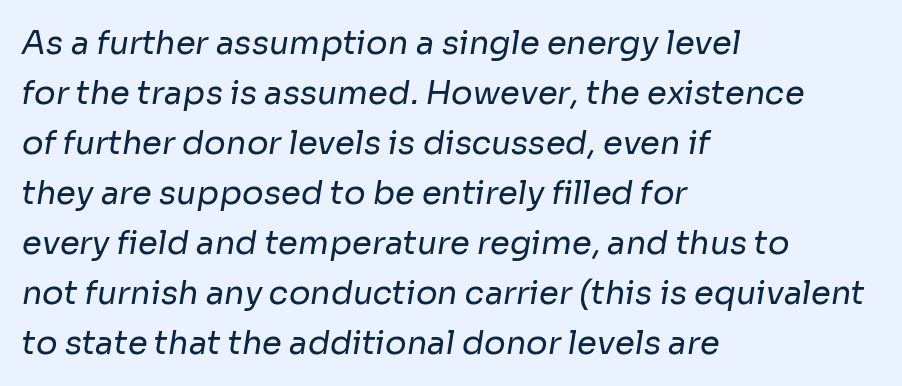
The passage shown has conventional tracking throughout. The lines sit at an ordinary, default distance from one another. This sample is left-justified, so line endings fall wherever the words run out. Letterform terminals end flat and unadorned throughout the passage. The foot of each line stays bare and open.
